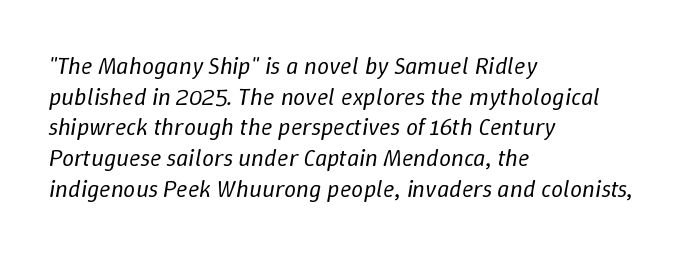
Q: Is the text bold? A: No.
Q: Is the text italic (slanted)? A: Yes, it leans right by about 9 degrees.
Q: Is the text underlined? A: No.
Q: How is the paragraph aligned? A: Left-aligned.
Q: Is the spacing between letters normal or unusually wide? A: Normal.
Q: Is the spacing between lines tight, normal or loose? A: Normal.
